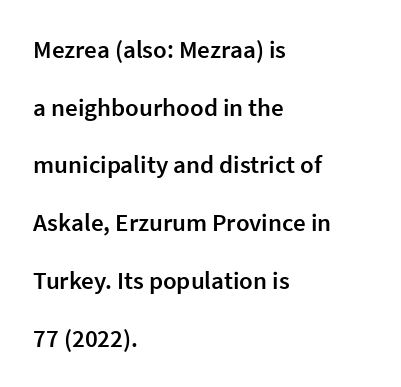
Italic: no, the glyphs are upright roman. No word sits above an underline. I'd describe the lettering as semibold — firm but not a full bold. The rendering anchors every line to the left-hand side.
